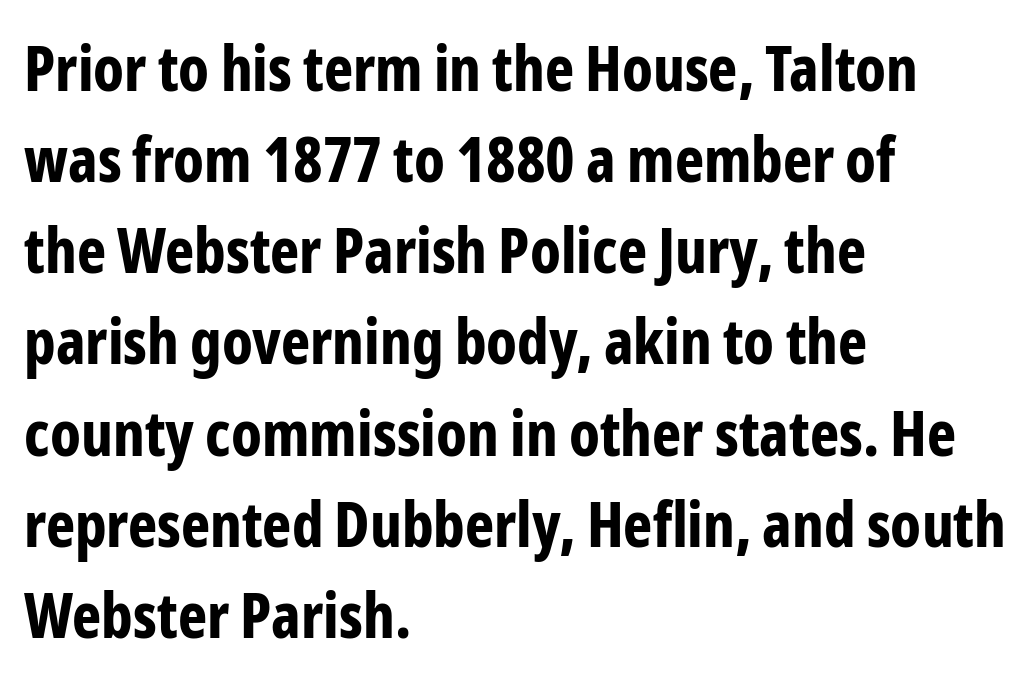
The paragraph has a hard left edge and a soft right edge. The rendering uses natural spacing where letterforms have individual widths. A typesetter would mark this as roman, not italic. The gap between lines stays unmarked.
